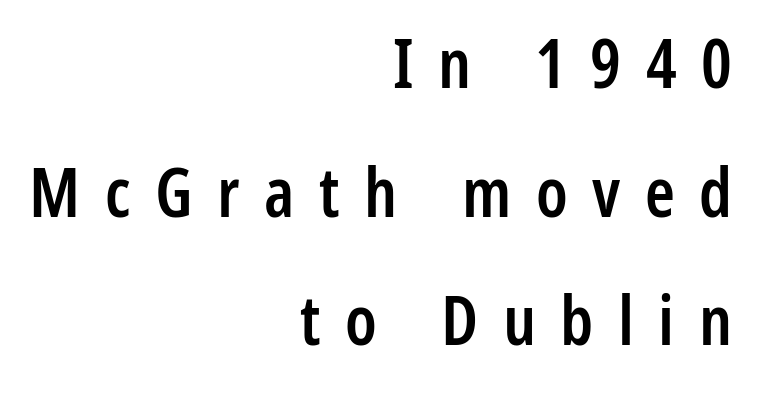
Is there any slant? The stems are plumb. These lines stack with their right ends in a neat column. No word sits above an underline. Weight check: semibold — heavier than regular, not quite bold. The letters advance in unequal steps, a hallmark of proportional type.
